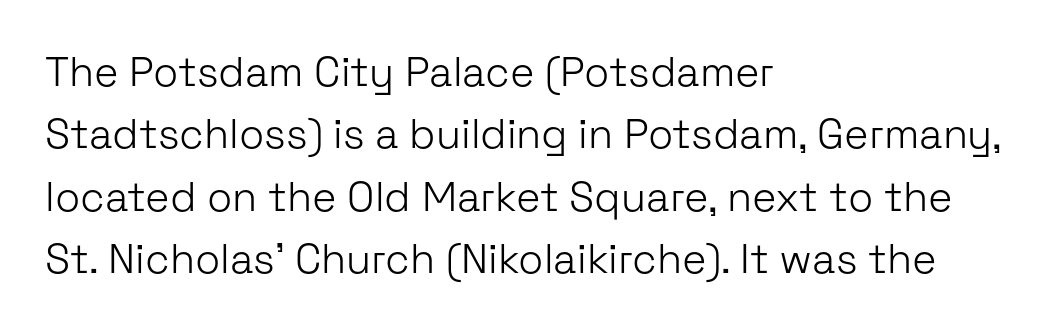
The image shows 41 px light sans-serif type, upright; set left-aligned, normal line spacing (1.52x), normal letter spacing, not underlined; low stroke contrast and a medium x-height.
